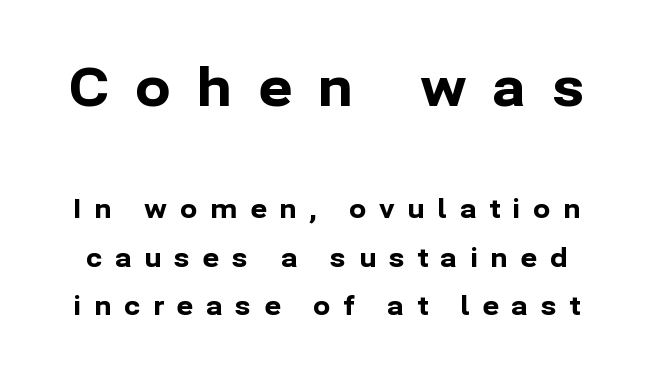
A student would notice the top passage is typeset larger than what follows. The gap between lines stays unmarked. Each letter keeps its own natural width here, so spacing adapts to shape. Words appear elongated and porous because spacing is wide.
